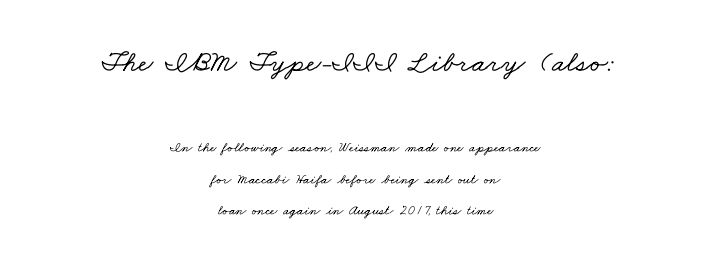
The image shows 30 px wide serif type; set centered, loose line spacing (2.24x), normal letter spacing, not underlined; the first (top) block is 2.14x larger; low stroke contrast and a small x-height.
